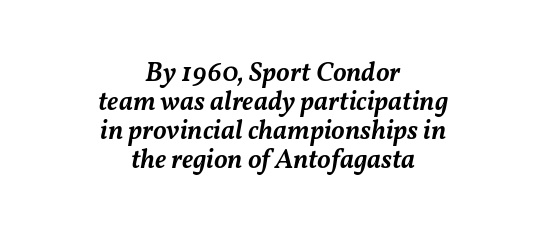
Q: Is the text bold? A: Semi-bold.
Q: Is the text italic (slanted)? A: Yes, it leans right by about 11 degrees.
Q: Is the text underlined? A: No.
Q: How is the paragraph aligned? A: Centered.
Q: Is the spacing between letters normal or unusually wide? A: Normal.
Q: Is the spacing between lines tight, normal or loose? A: Tight.
